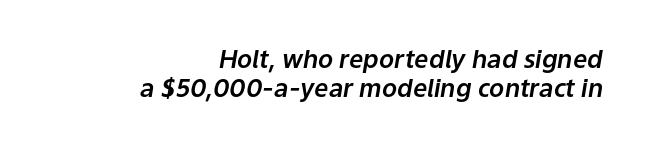
The image shows 25 px text type, italic (leaning right); set right-aligned, line spacing 1.16x, normal letter spacing, not underlined.
